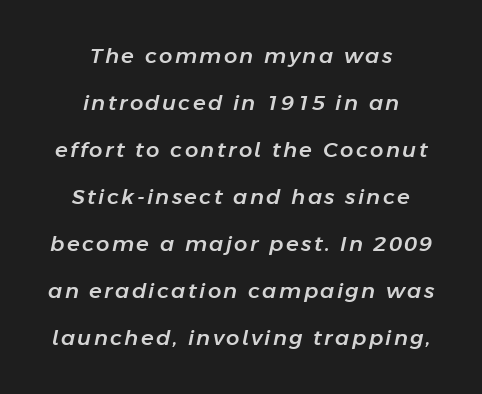
{"italic": "yes", "lean": "right", "slant_degrees": 11, "underline": "no", "align": "center", "line_spacing": "loose", "line_spacing_ratio": 2.24, "glyph_px": 21}
